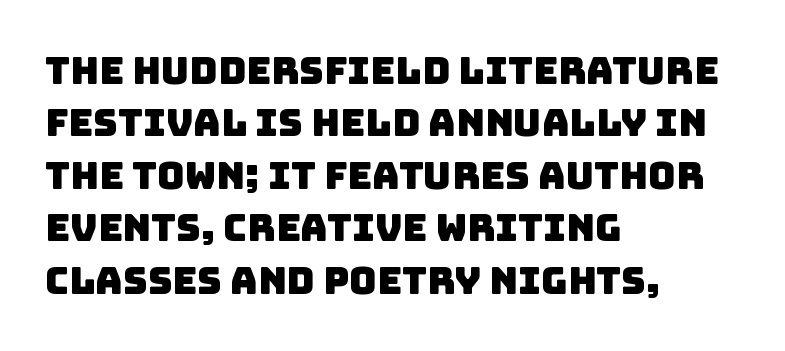
Default kerning and tracking; the words read as compact shapes. The gap between lines stays unmarked. A normal amount of white space separates one row of letters from the next. Note the varied advance widths — an 'i' is clearly narrower than an 'm'. Check where the strokes stop: nothing finishes them off — pure sans.
